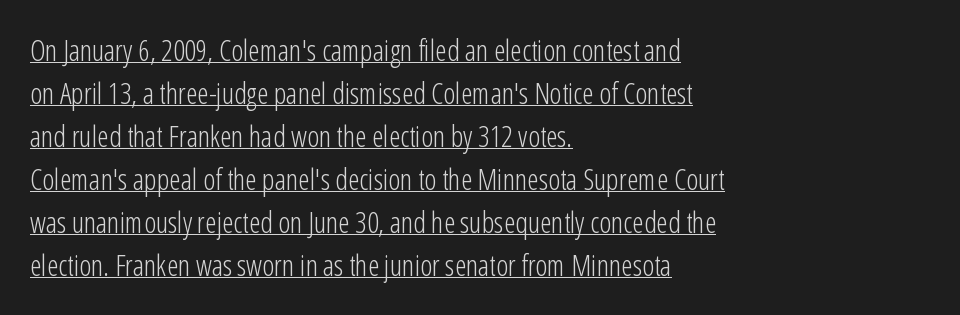
The image shows 29 px light, condensed sans-serif type, upright; set left-aligned, normal line spacing (1.48x), normal letter spacing, underlined; low stroke contrast and a medium x-height.
